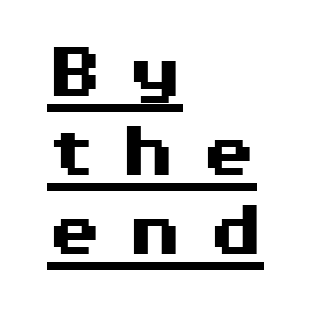
Q: Is the text bold? A: Yes.
Q: Is the text italic (slanted)? A: No, it is upright.
Q: Is the typeface a serif or a sans-serif typeface? A: Sans-serif.
Q: Is the text underlined? A: Yes.
Q: How is the paragraph aligned? A: Left-aligned.
Q: Is the spacing between letters normal or unusually wide? A: Unusually wide.
Q: Is the spacing between lines tight, normal or loose? A: Tight.
Q: Width (condensed, normal, or wide)? A: Wide.
Q: Stroke contrast? A: Medium.
Q: x-height? A: Medium.
Q: Monospaced? A: No.
